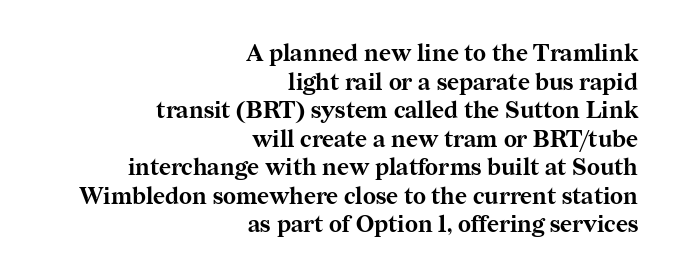
The image shows 23 px bold type, upright; set right-aligned, line spacing 1.24x, normal letter spacing, not underlined.
